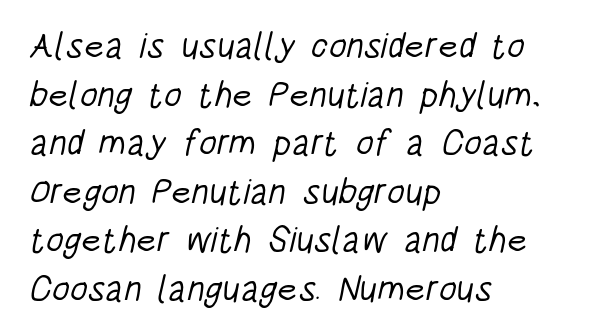
The image shows 36 px light, condensed sans-serif type; set left-aligned, normal line spacing (1.35x), normal letter spacing, not underlined; low stroke contrast and a large x-height.
